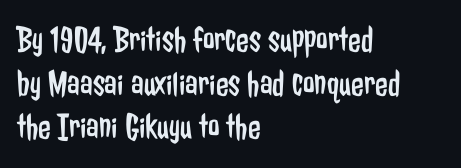
Q: Is the text bold? A: No.
Q: Is the text italic (slanted)? A: No, it is upright.
Q: Is the typeface a serif or a sans-serif typeface? A: Sans-serif.
Q: Is the text underlined? A: No.
Q: How is the paragraph aligned? A: Left-aligned.
Q: Is the spacing between letters normal or unusually wide? A: Normal.
Q: Width (condensed, normal, or wide)? A: Condensed.
Q: Stroke contrast? A: Low.
Q: x-height? A: Medium.
Q: Monospaced? A: No.
